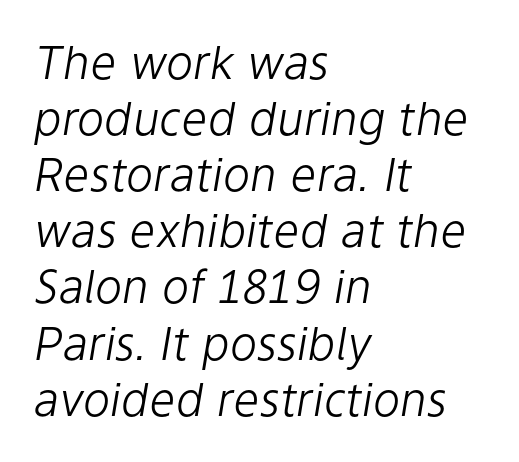
The image shows 46 px light type, italic (leaning right); set left-aligned, line spacing 1.22x, normal letter spacing, not underlined; low stroke contrast and a medium x-height.
